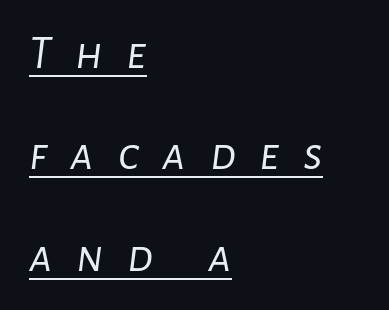
The image shows 48 px light type, italic (leaning right); set left-aligned, loose line spacing (2.11x), unusually wide letter spacing (+0.49 em), underlined; low stroke contrast and a medium x-height.
